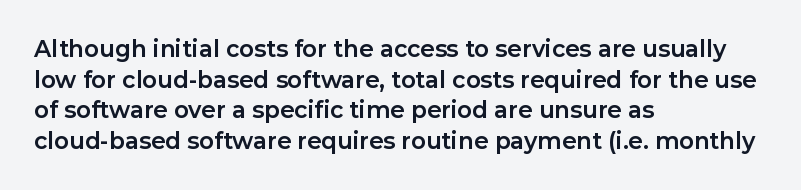
The image shows 23 px bold type, upright; set left-aligned, normal line spacing (1.33x), normal letter spacing, not underlined.
